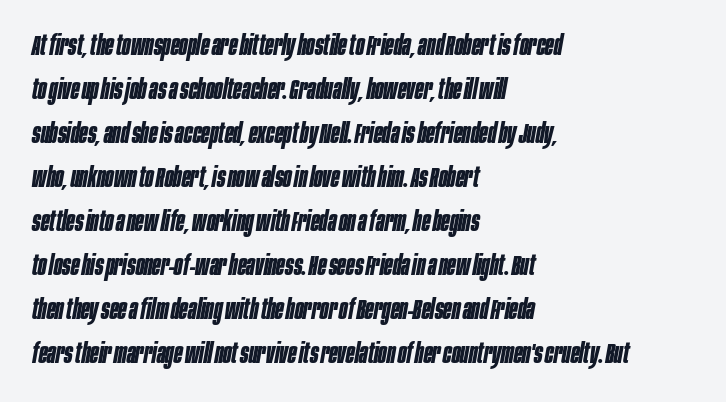
These lines keep a tight, regular rhythm from letter to letter. Regular leading. Which margin do the lines hug? The left one — the right edge is uneven. Every letter is thick-stroked: bold, no question.
